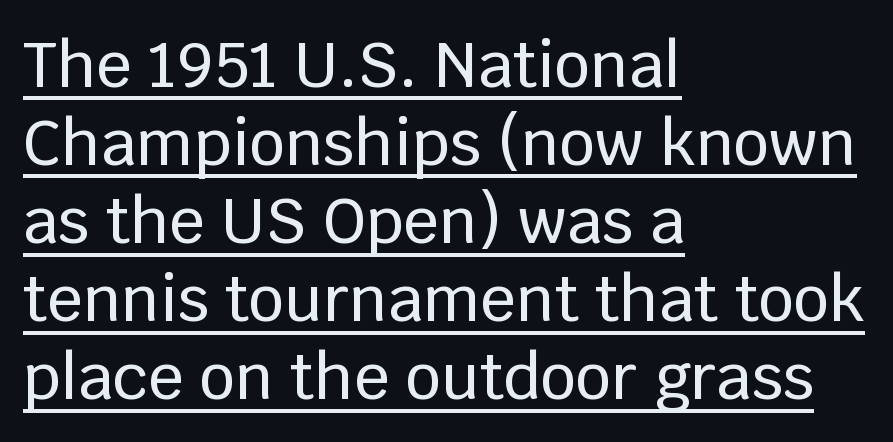
Rendered with straight, roman letterforms. The text was rendered using a sans face with plain stroke endings. The string is rendered with underlining switched on. This sample has the flowing, uneven cadence of proportional lettering. A student would call this left alignment; a typographer would say flush left, rag right. Words appear dense and cohesive because spacing is normal.
